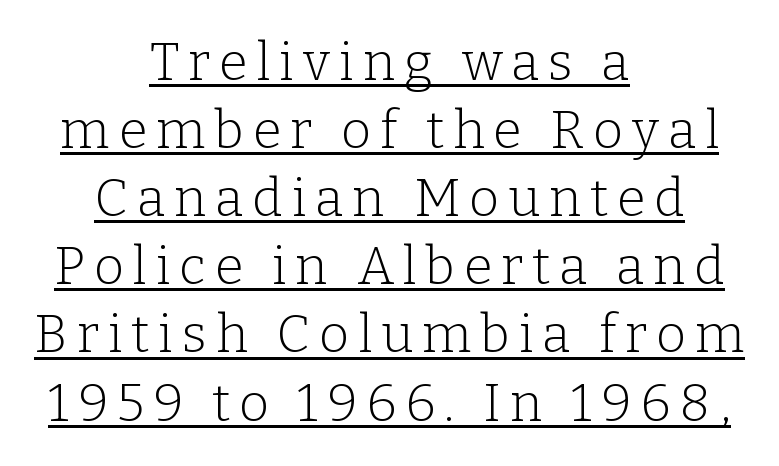
Stem width sits at or under what a default text font uses. The sample's only ornament is a line tracing under the words. Spacing verdict: proportional, widths tailored to each character. It's the straight-up-and-down kind of type.
